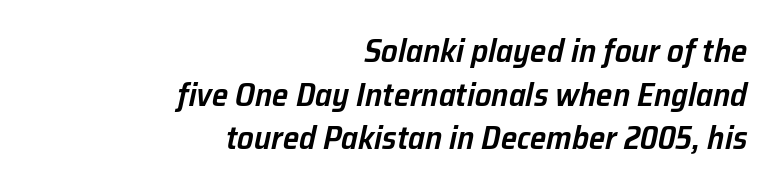
Q: Is the text bold? A: Semi-bold.
Q: Is the text italic (slanted)? A: Yes, it leans right by about 12 degrees.
Q: Is the text underlined? A: No.
Q: How is the paragraph aligned? A: Right-aligned.
Q: Is the spacing between letters normal or unusually wide? A: Normal.
Q: Is the spacing between lines tight, normal or loose? A: Normal.
Q: Width (condensed, normal, or wide)? A: Normal.
Q: Stroke contrast? A: Low.
Q: x-height? A: Medium.
Q: Monospaced? A: No.
